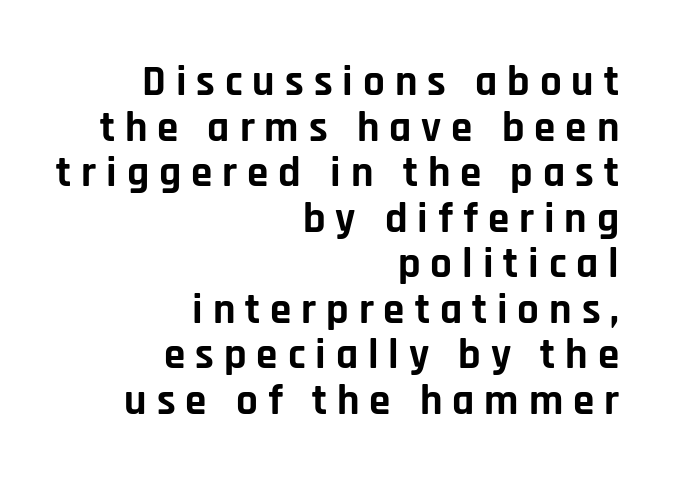
Q: Is the text bold? A: Yes.
Q: Is the text italic (slanted)? A: No, it is upright.
Q: Is the typeface a serif or a sans-serif typeface? A: Sans-serif.
Q: Is the text underlined? A: No.
Q: How is the paragraph aligned? A: Right-aligned.
Q: Is the spacing between letters normal or unusually wide? A: Unusually wide.
Q: Is the spacing between lines tight, normal or loose? A: Tight.
Q: Width (condensed, normal, or wide)? A: Normal.
Q: Stroke contrast? A: Low.
Q: x-height? A: Large.
Q: Monospaced? A: No.
